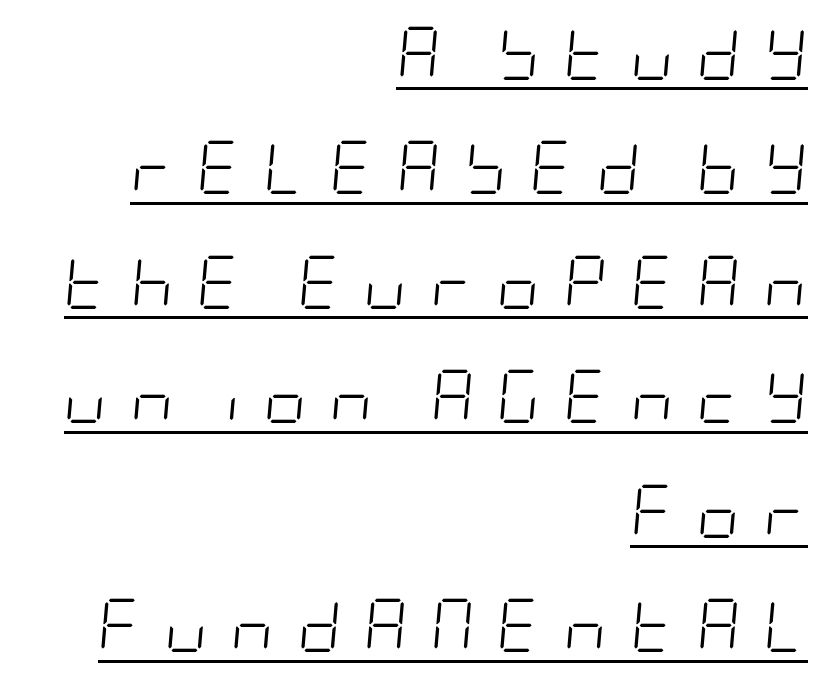
The image shows 53 px light, condensed type, italic (leaning right); set right-aligned, loose line spacing (2.16x), unusually wide letter spacing (+0.44 em), underlined; low stroke contrast and a large x-height.
